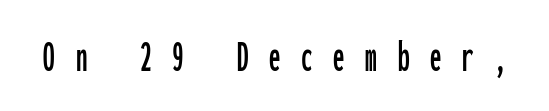
Q: Is the text italic (slanted)? A: No, it is upright.
Q: Is the typeface a serif or a sans-serif typeface? A: Sans-serif.
Q: Is the text underlined? A: No.
Q: Is the spacing between letters normal or unusually wide? A: Unusually wide.
Q: Width (condensed, normal, or wide)? A: Condensed.
Q: Stroke contrast? A: Low.
Q: x-height? A: Medium.
Q: Monospaced? A: Yes.
